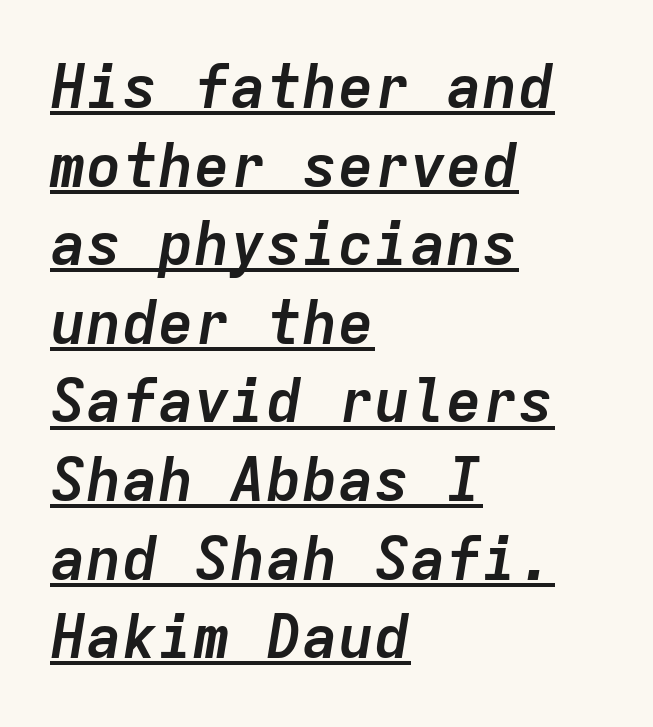
The image shows 60 px semibold type, italic (leaning right), monospaced; set left-aligned, normal line spacing (1.31x), normal letter spacing, underlined; low stroke contrast and a medium x-height.
